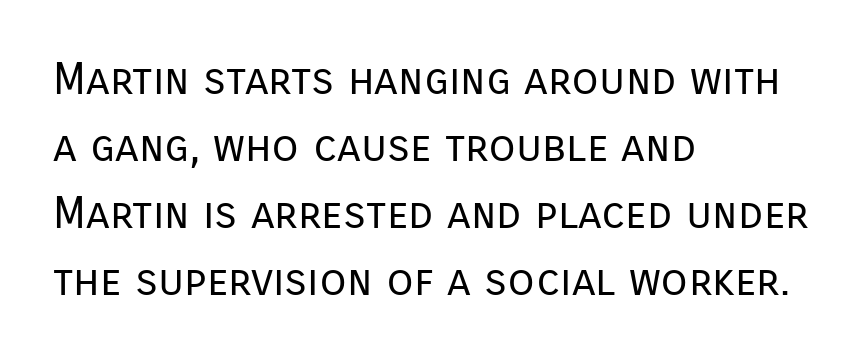
{"serif": "no", "italic": "no", "bold": "no", "weight": "regular", "width": "normal", "stroke_contrast": "low", "x_height": "medium", "monospaced": "no", "underline": "no", "align": "left", "line_spacing": "normal", "line_spacing_ratio": 1.52, "letter_spacing": "normal", "letter_spacing_em": 0.0, "glyph_px": 44}
